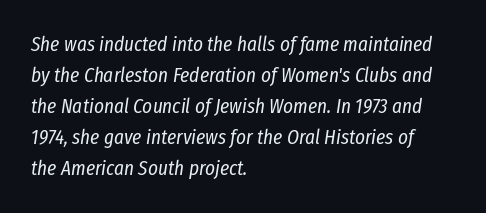
The image shows 21 px text type, italic (leaning right); set left-aligned, normal line spacing (1.48x), normal letter spacing, not underlined.
